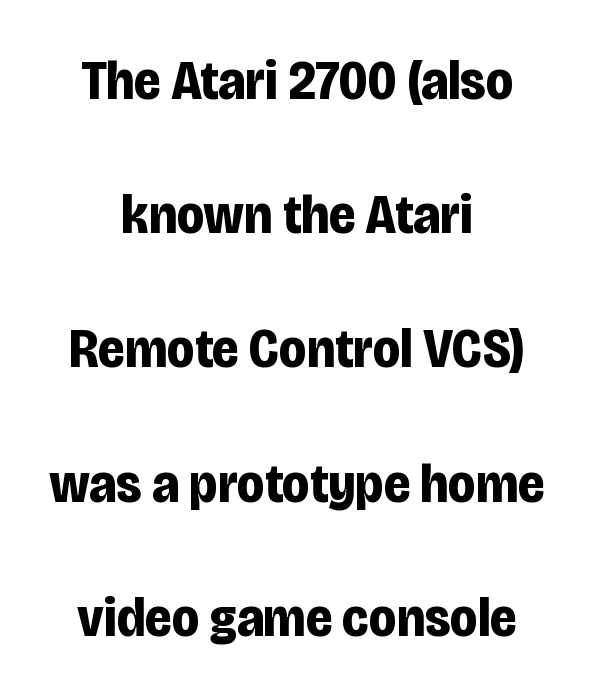
The image shows 55 px bold, condensed sans-serif type, upright; set centered, loose line spacing (2.44x), normal letter spacing, not underlined; low stroke contrast and a large x-height.
